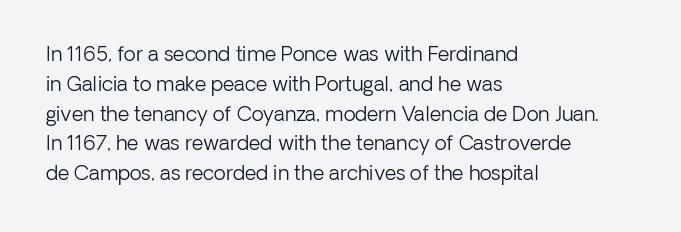
{"italic": "no", "bold": "no", "underline": "no", "align": "left", "line_spacing": "normal", "line_spacing_ratio": 1.49, "letter_spacing": "normal", "letter_spacing_em": 0.0, "glyph_px": 20}
